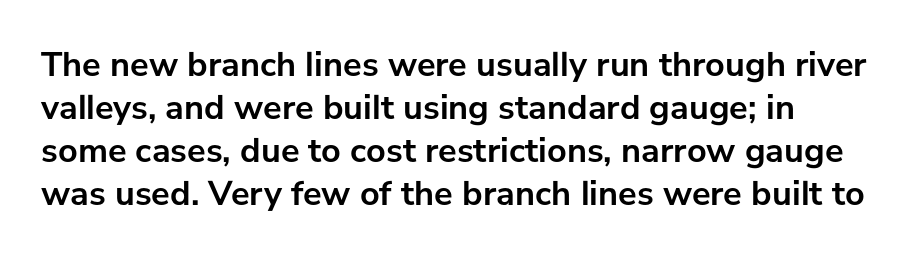
I'd describe the lettering as bold — thick and assertive. The type family on display is of the sans-serif kind. Words appear dense and cohesive because spacing is normal. This is roman type, the default non-slanted kind. A typesetter would call this proportional, since set widths differ per character. Type without underlining.
